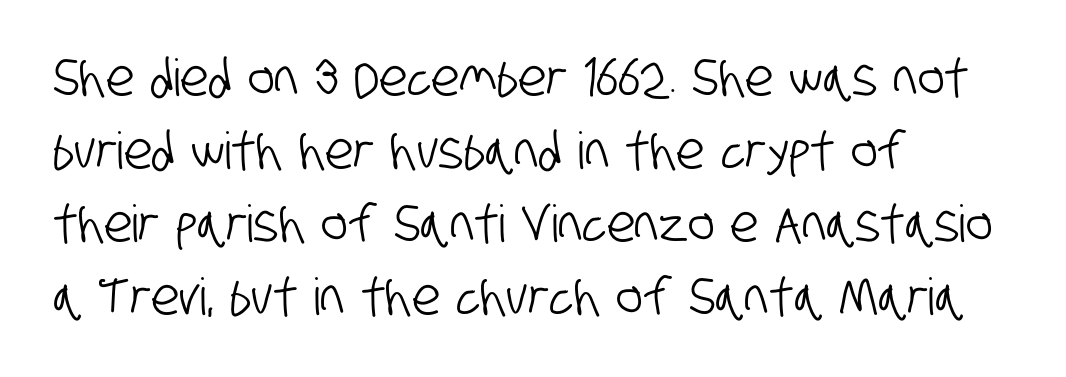
Q: Is the typeface a serif or a sans-serif typeface? A: Sans-serif.
Q: Is the text underlined? A: No.
Q: How is the paragraph aligned? A: Left-aligned.
Q: Is the spacing between letters normal or unusually wide? A: Normal.
Q: Is the spacing between lines tight, normal or loose? A: Normal.
Q: Width (condensed, normal, or wide)? A: Condensed.
Q: Stroke contrast? A: Low.
Q: x-height? A: Large.
Q: Monospaced? A: No.
